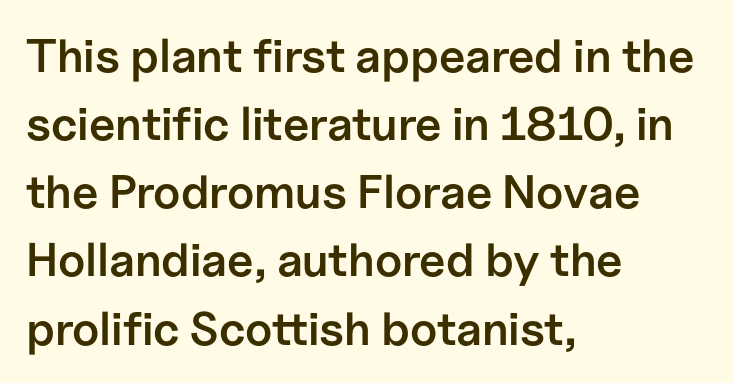
Leading: standard. Emphasis by weight is partial: semibold. Each word holds together tightly as a unit, with standard inter-letter gaps. Classification — sans serif.
